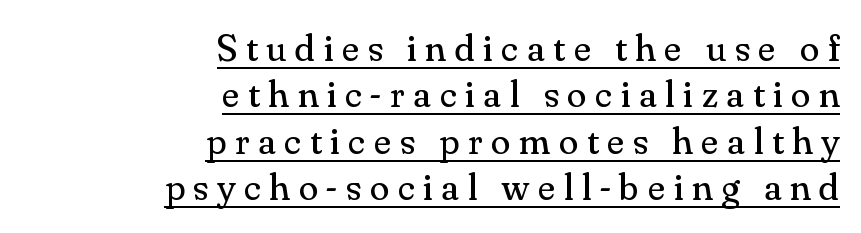
{"serif": "yes", "italic": "no", "bold": "no", "weight": "regular", "width": "normal", "stroke_contrast": "medium", "x_height": "small", "monospaced": "no", "underline": "yes", "align": "right", "line_spacing_ratio": 1.19, "letter_spacing": "wide", "letter_spacing_em": 0.23, "glyph_px": 39}
